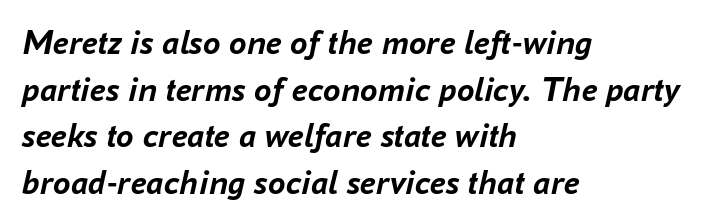
Stroke thickness is high; the sample reads as a true bold. Short note: letters normally spaced. This sample has the flowing, uneven cadence of proportional lettering. Line beginnings align vertically; line endings do not.
